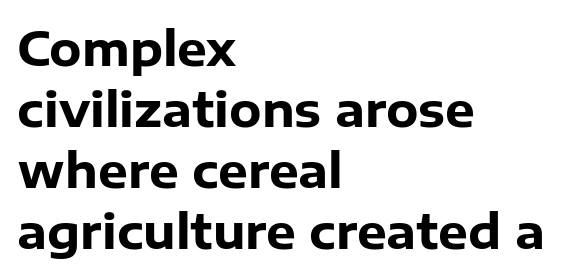
The image shows 47 px heavy sans-serif type, upright; set left-aligned, normal line spacing (1.3x), normal letter spacing, not underlined; low stroke contrast and a medium x-height.
